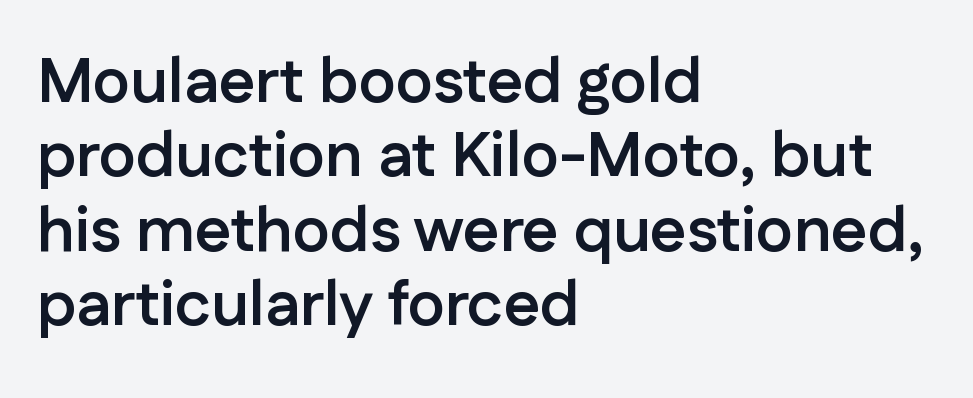
{"serif": "no", "italic": "no", "bold": "yes", "weight": "semibold", "width": "normal", "stroke_contrast": "low", "x_height": "medium", "monospaced": "no", "underline": "no", "align": "left", "line_spacing_ratio": 1.18, "letter_spacing": "normal", "letter_spacing_em": 0.0, "glyph_px": 63}
